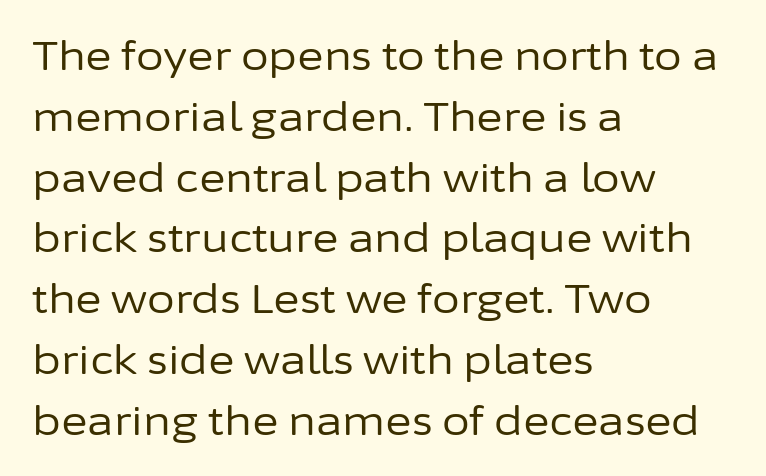
The image shows 40 px regular-weight sans-serif type, upright; set left-aligned, normal line spacing (1.52x), normal letter spacing, not underlined; low stroke contrast and a medium x-height.
